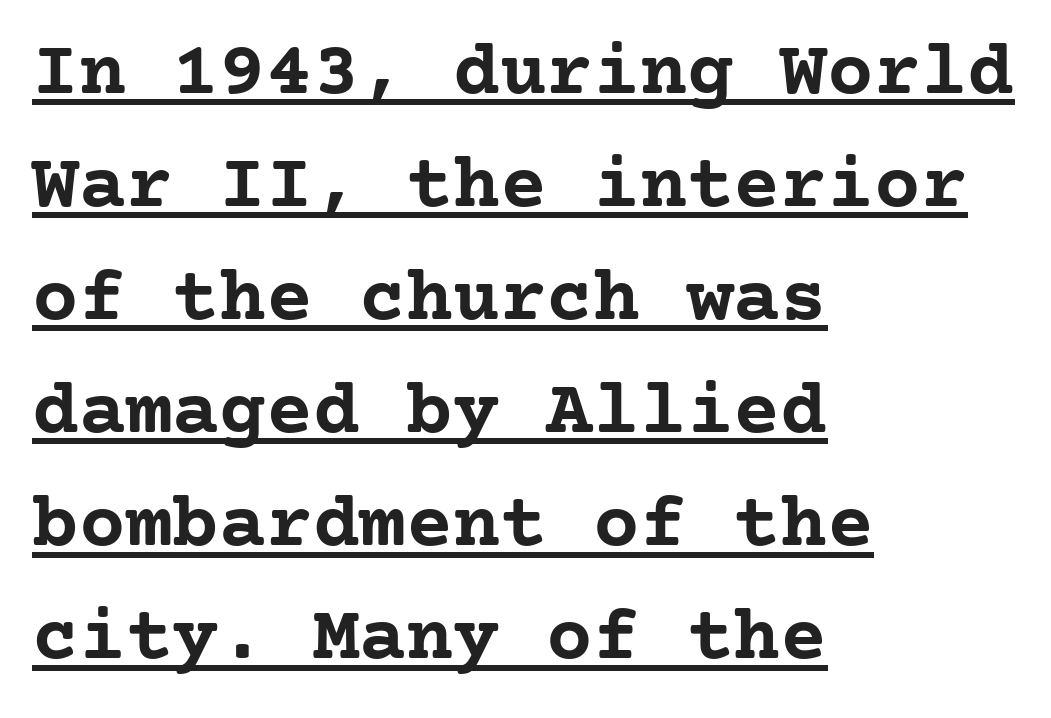
{"serif": "yes", "italic": "no", "bold": "yes", "weight": "semibold", "width": "normal", "stroke_contrast": "low", "x_height": "medium", "underline": "yes", "align": "left", "line_spacing": "normal", "line_spacing_ratio": 1.45, "letter_spacing": "normal", "letter_spacing_em": 0.0, "glyph_px": 78}
